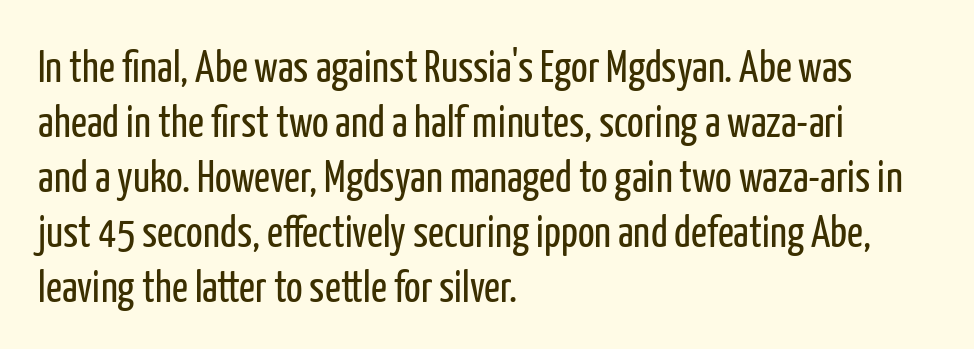
Q: Is the text bold? A: No.
Q: Is the text italic (slanted)? A: No, it is upright.
Q: Is the typeface a serif or a sans-serif typeface? A: Sans-serif.
Q: Is the text underlined? A: No.
Q: How is the paragraph aligned? A: Left-aligned.
Q: Is the spacing between letters normal or unusually wide? A: Normal.
Q: Is the spacing between lines tight, normal or loose? A: Normal.
Q: Width (condensed, normal, or wide)? A: Condensed.
Q: Stroke contrast? A: Low.
Q: x-height? A: Medium.
Q: Monospaced? A: No.
